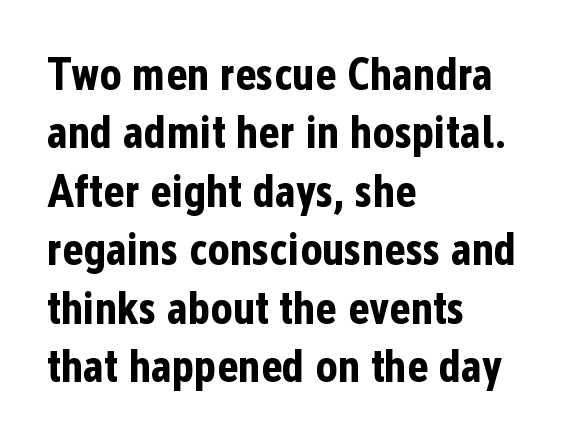
{"serif": "no", "italic": "no", "bold": "yes", "weight": "bold", "width": "condensed", "stroke_contrast": "low", "x_height": "medium", "monospaced": "no", "underline": "no", "align": "left", "line_spacing": "normal", "line_spacing_ratio": 1.27, "letter_spacing": "normal", "letter_spacing_em": 0.0, "glyph_px": 46}
